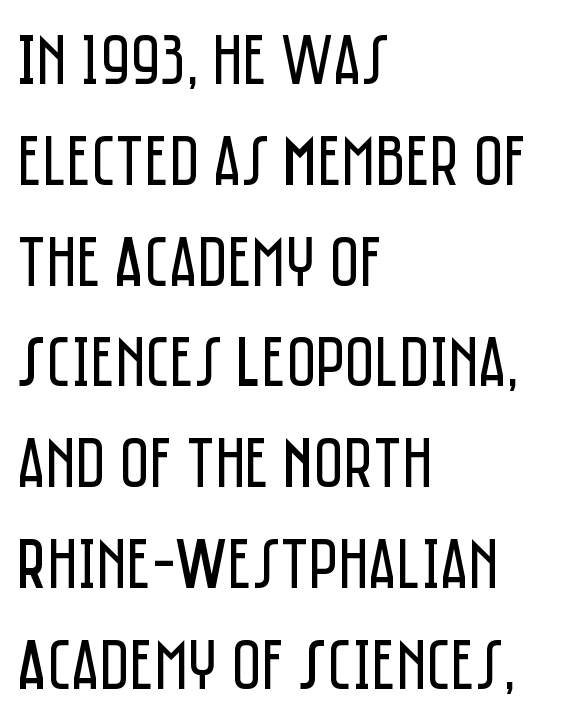
Think of a printed novel: that variable character pitch is what you see here. Left-aligned paragraph, ragged on the right. Think standard paragraph weight, or any step lighter than that. The font family rendered here belongs to the sans-serif group.
